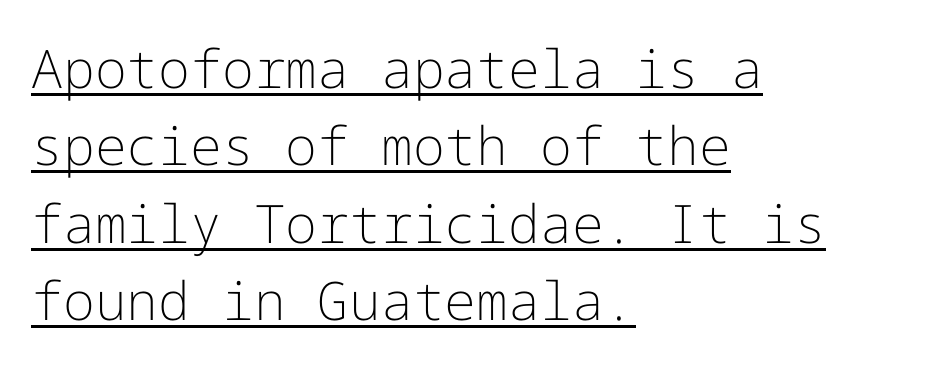
{"serif": "no", "italic": "no", "bold": "no", "weight": "light", "width": "normal", "stroke_contrast": "low", "x_height": "medium", "underline": "yes", "align": "left", "line_spacing": "normal", "line_spacing_ratio": 1.46, "letter_spacing": "normal", "letter_spacing_em": 0.0, "glyph_px": 53}
